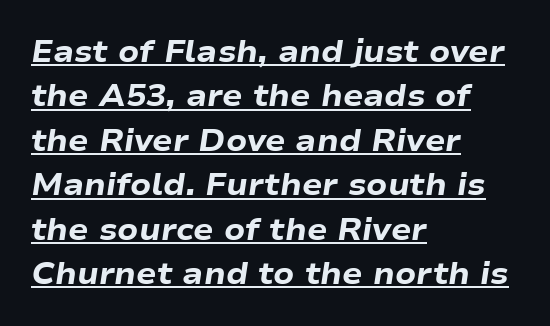
Q: Is the text bold? A: Yes.
Q: Is the text italic (slanted)? A: Yes, it leans right by about 9 degrees.
Q: Is the text underlined? A: Yes.
Q: How is the paragraph aligned? A: Left-aligned.
Q: Is the spacing between letters normal or unusually wide? A: Normal.
Q: Is the spacing between lines tight, normal or loose? A: Normal.
Q: Width (condensed, normal, or wide)? A: Wide.
Q: Stroke contrast? A: Low.
Q: x-height? A: Medium.
Q: Monospaced? A: No.
